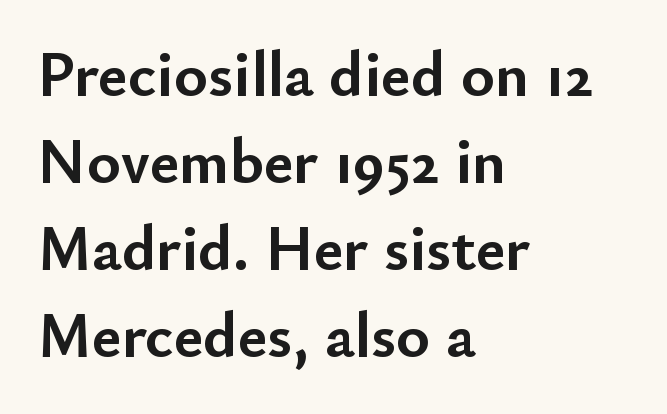
{"serif": "no", "italic": "no", "bold": "yes", "weight": "semibold", "width": "normal", "stroke_contrast": "low", "x_height": "small", "monospaced": "no", "underline": "no", "align": "left", "line_spacing": "normal", "line_spacing_ratio": 1.36, "letter_spacing": "normal", "letter_spacing_em": 0.0, "glyph_px": 64}
